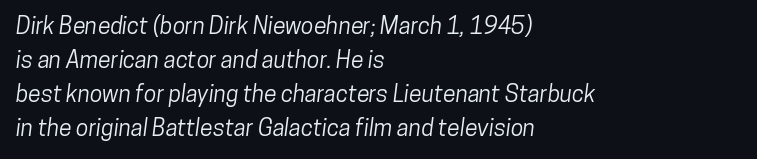
The image shows 23 px text type; set left-aligned, normal line spacing (1.48x), normal letter spacing, not underlined.
